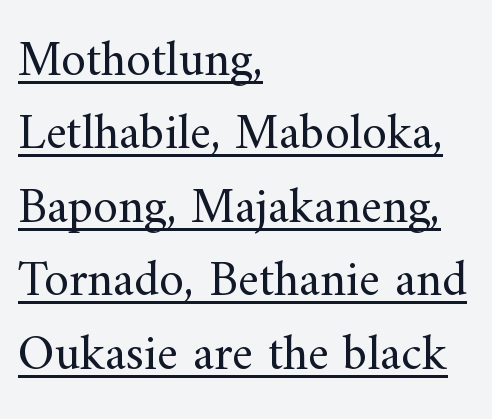
The image shows 50 px regular-weight serif type, upright; set left-aligned, normal line spacing (1.47x), normal letter spacing, underlined; medium stroke contrast and a small x-height.
